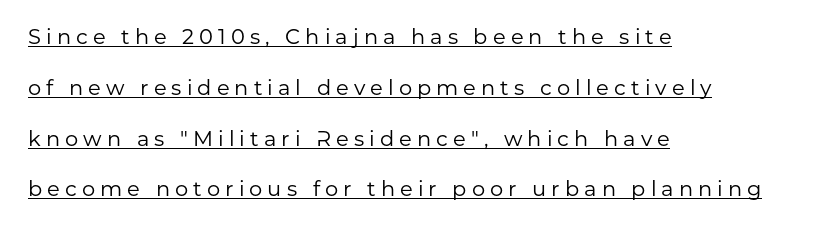
Q: Is the text bold? A: No.
Q: Is the text italic (slanted)? A: No, it is upright.
Q: Is the text underlined? A: Yes.
Q: How is the paragraph aligned? A: Left-aligned.
Q: Is the spacing between letters normal or unusually wide? A: Unusually wide.
Q: Is the spacing between lines tight, normal or loose? A: Loose.
